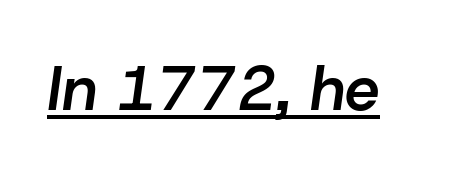
{"italic": "yes", "lean": "right", "slant_degrees": 8, "bold": "semi", "weight": "semibold", "width": "normal", "stroke_contrast": "low", "x_height": "medium", "monospaced": "no", "underline": "yes", "letter_spacing": "normal", "letter_spacing_em": 0.0, "glyph_px": 62}
